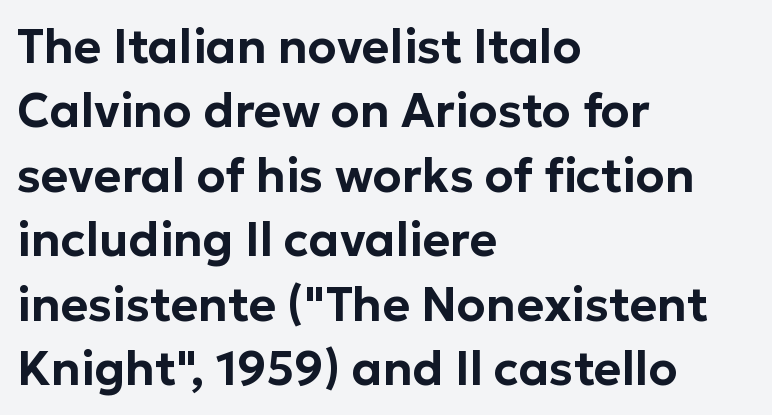
The image shows 47 px sans-serif type, upright; set left-aligned, normal line spacing (1.37x), normal letter spacing, not underlined; low stroke contrast and a medium x-height.
